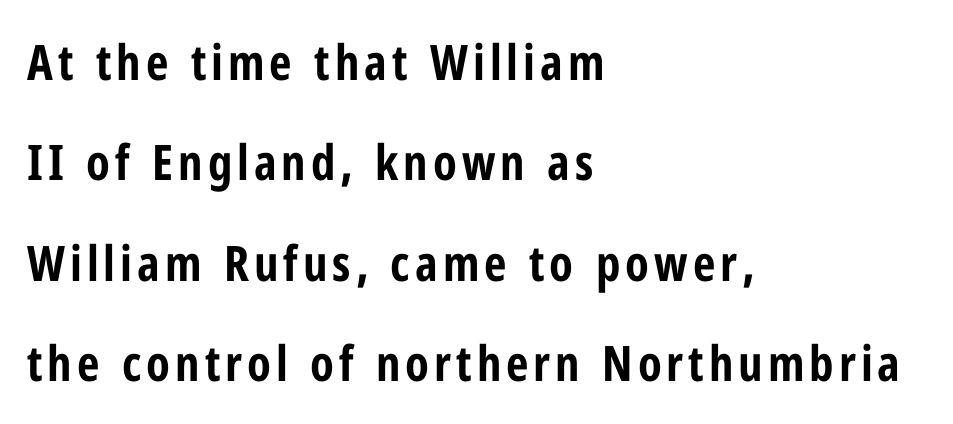
{"serif": "no", "italic": "no", "bold": "yes", "weight": "bold", "width": "condensed", "stroke_contrast": "low", "x_height": "medium", "monospaced": "no", "underline": "no", "align": "left", "line_spacing": "loose", "line_spacing_ratio": 2.05, "glyph_px": 49}
